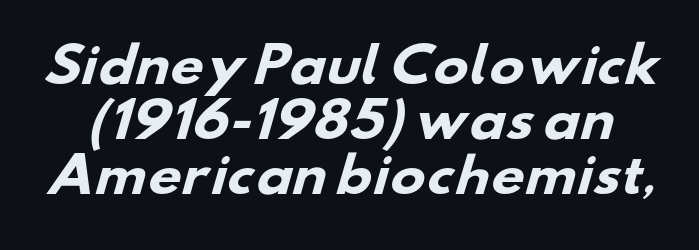
The image shows 47 px heavy, wide sans-serif type; set line spacing 1.17x, normal letter spacing, not underlined; low stroke contrast and a small x-height.
